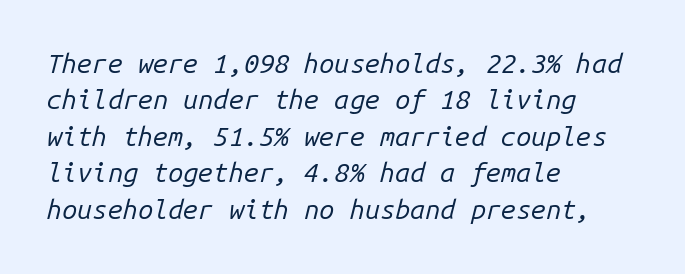
Characters are canted at an angle relative to the baseline's perpendicular. Leftover space on each line is placed entirely after the last word. Each word holds together tightly as a unit, with standard inter-letter gaps. Stroke thickness stays within the range of a standard reading face or lighter. This sample keeps an unexceptional amount of space between lines.
